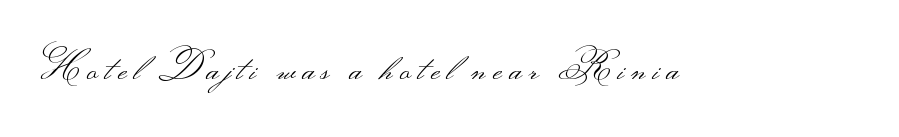
{"serif": "no", "bold": "no", "weight": "light", "width": "wide", "stroke_contrast": "medium", "monospaced": "no", "underline": "no", "letter_spacing": "wide", "letter_spacing_em": 0.2, "glyph_px": 35}
